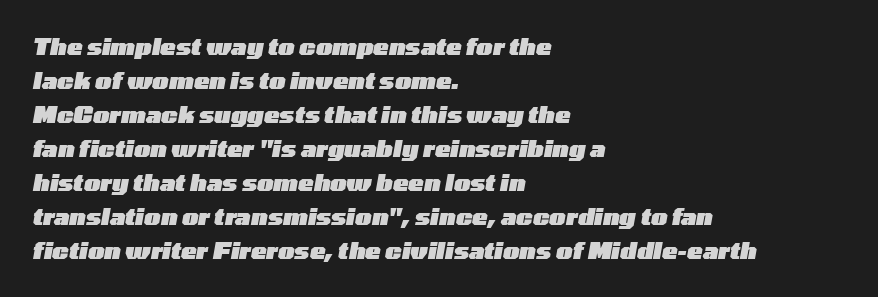
{"italic": "yes", "lean": "right", "slant_degrees": 10, "bold": "yes", "underline": "no", "align": "left", "line_spacing": "normal", "line_spacing_ratio": 1.48, "letter_spacing": "normal", "letter_spacing_em": 0.0, "glyph_px": 23}
